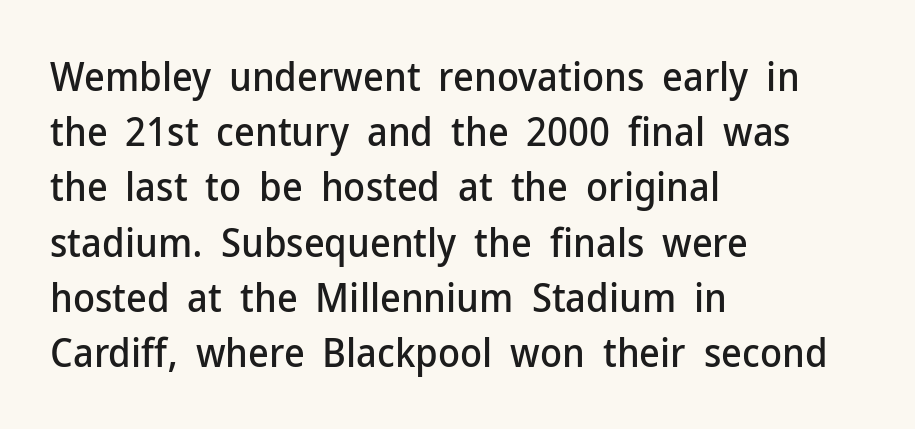
The line-height multiplier appears to be the usual default. Think of a printed novel: that variable character pitch is what you see here. The glyphs are unaccompanied by any horizontal stroke below them. Stroke terminals: plain, sans-serif.
